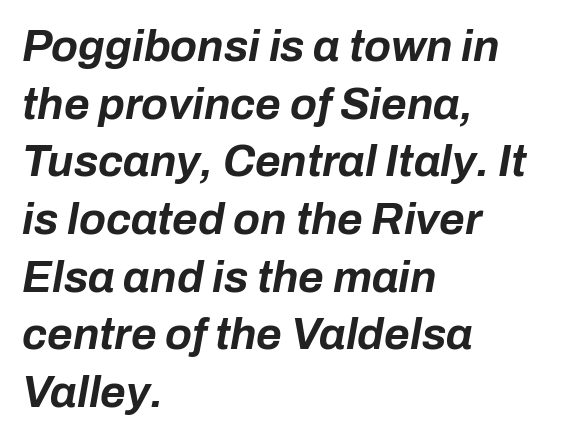
The letters advance in unequal steps, a hallmark of proportional type. You'd pick this weight for a headline — it's a proper bold. Has an underline been added? It has not. Looking at the ascenders, they clearly lean.
